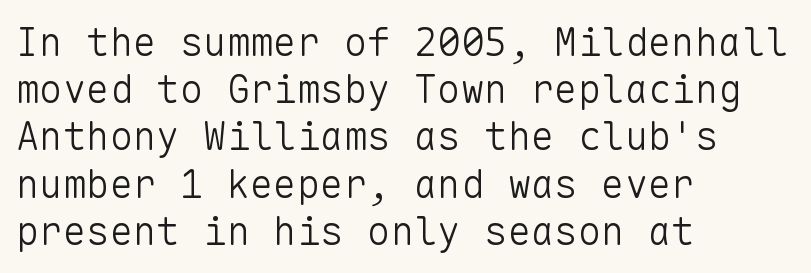
Q: Is the text bold? A: No.
Q: Is the text italic (slanted)? A: No, it is upright.
Q: Is the typeface a serif or a sans-serif typeface? A: Sans-serif.
Q: Is the text underlined? A: No.
Q: How is the paragraph aligned? A: Left-aligned.
Q: Is the spacing between letters normal or unusually wide? A: Normal.
Q: Width (condensed, normal, or wide)? A: Normal.
Q: Stroke contrast? A: Low.
Q: x-height? A: Medium.
Q: Monospaced? A: Yes.
